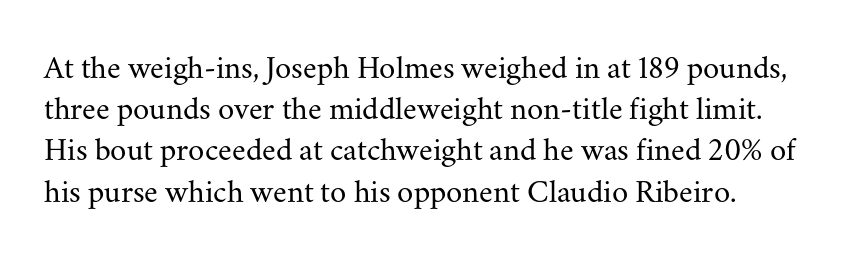
The image shows 33 px regular-weight serif type, upright; set normal line spacing (1.25x), normal letter spacing, not underlined; medium stroke contrast and a small x-height.
